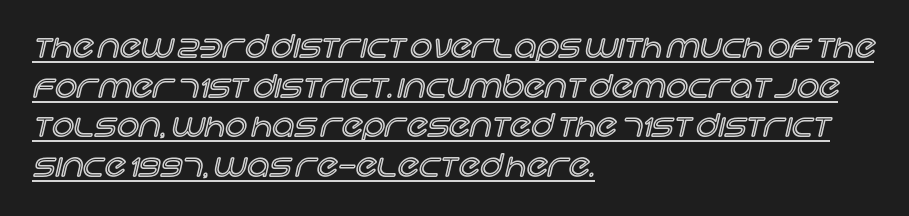
The image shows 31 px text type; set left-aligned, normal line spacing (1.28x), normal letter spacing, underlined; a large x-height.
